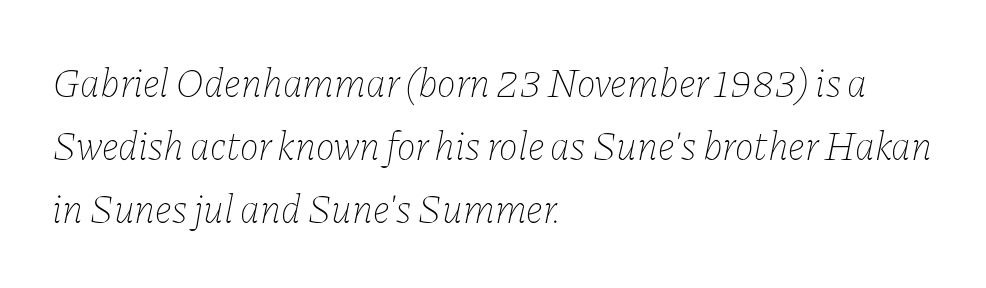
The image shows 40 px thin type, italic (leaning right); set left-aligned, normal line spacing (1.57x), normal letter spacing, not underlined; low stroke contrast and a medium x-height.
